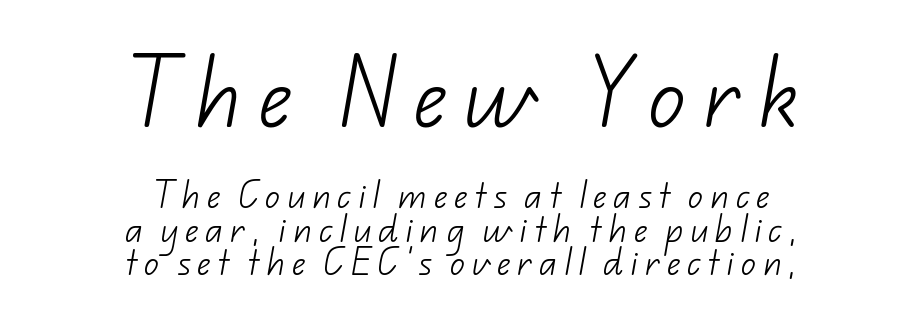
Vertical stems look standard width or narrower in stroke. The face used here is rendered with a markedly widened letterfit. A student would notice the top passage is typeset larger than what follows. Horizontal bands of white between lines are thin slivers.
